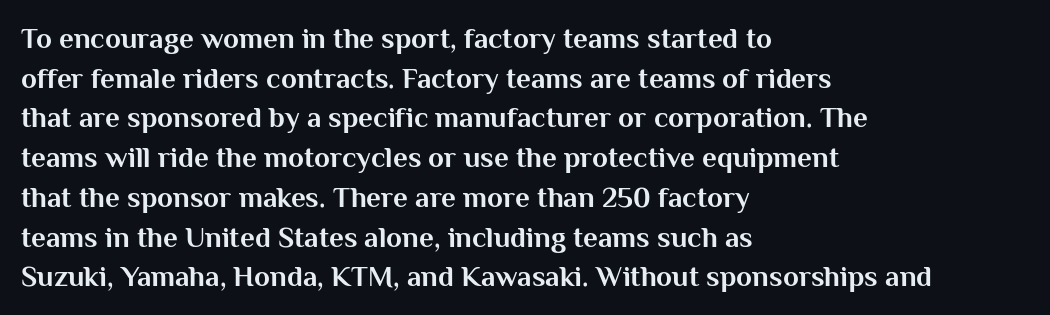
The compositor pushed each line to the left boundary. Regarding serifs, this sample does without them. Standard letterfit; no display-style spreading of the glyphs. The rows are spaced the way most documents space them. The space beneath each line is pristine and unruled. Proportional: the letters do not fall into vertical columns.
